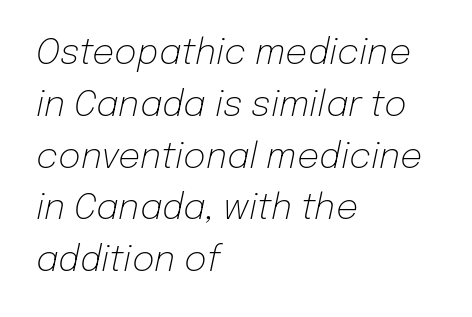
The horizontal fit of the characters is conventional and even. The ragged edge is on the right, which tells us the setting is flush left. Weight: regular or lighter. Quick note: underline off. Does the lettering tilt? It does — this is italic. Here the designer chose a conventional face with non-uniform glyph widths.
